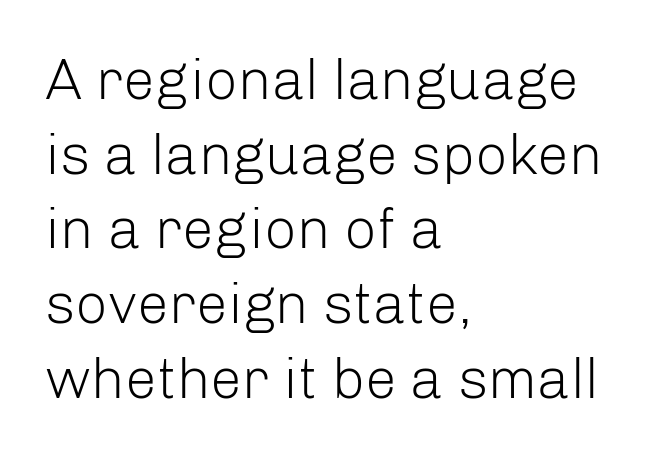
Q: Is the text bold? A: No.
Q: Is the text italic (slanted)? A: No, it is upright.
Q: Is the typeface a serif or a sans-serif typeface? A: Sans-serif.
Q: Is the text underlined? A: No.
Q: How is the paragraph aligned? A: Left-aligned.
Q: Is the spacing between letters normal or unusually wide? A: Normal.
Q: Is the spacing between lines tight, normal or loose? A: Normal.
Q: Width (condensed, normal, or wide)? A: Normal.
Q: Stroke contrast? A: Low.
Q: x-height? A: Medium.
Q: Monospaced? A: No.
